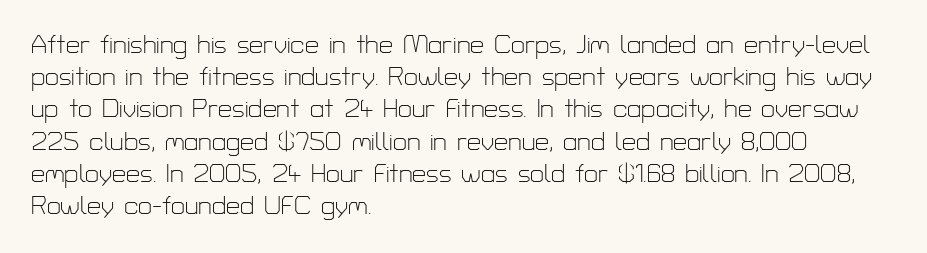
The image shows 25 px text type, upright; set left-aligned, normal line spacing (1.29x), normal letter spacing, not underlined.
